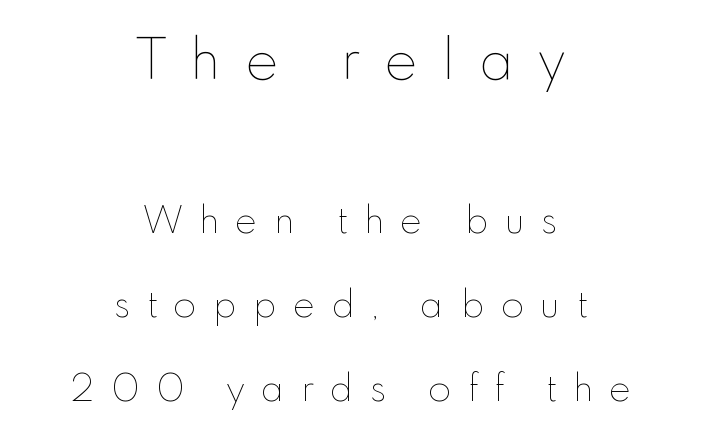
Every character sits straight up, as roman type does. Is there much room between lines? Yes — plenty of vertical air separates them. Tracking here is generous; glyphs stand well apart from one another. Stroke thickness stays within the range of a standard reading face or lighter. Glance below the letters and you will spot only blank space. Scale decreases going downward across the two blocks.
